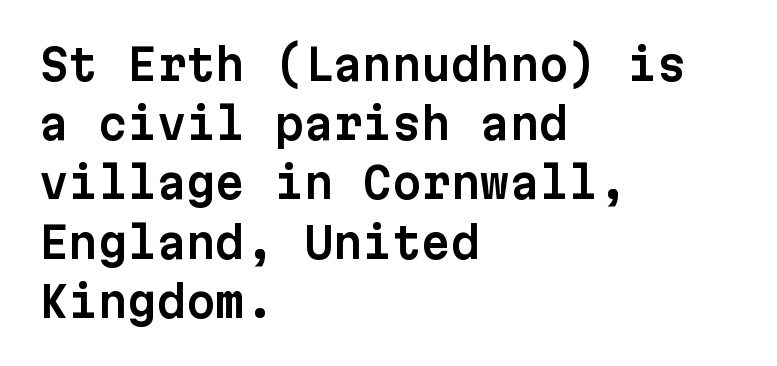
{"serif": "no", "italic": "no", "width": "normal", "stroke_contrast": "low", "x_height": "medium", "monospaced": "yes", "underline": "no", "align": "left", "line_spacing": "normal", "line_spacing_ratio": 1.41, "letter_spacing": "normal", "letter_spacing_em": 0.0, "glyph_px": 42}
